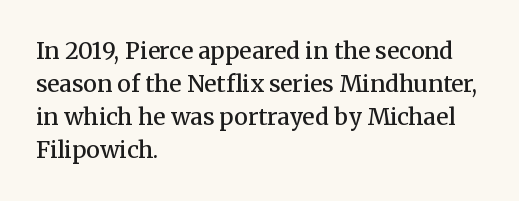
Q: Is the text bold? A: Semi-bold.
Q: Is the text italic (slanted)? A: No, it is upright.
Q: Is the text underlined? A: No.
Q: How is the paragraph aligned? A: Left-aligned.
Q: Is the spacing between letters normal or unusually wide? A: Normal.
Q: Is the spacing between lines tight, normal or loose? A: Normal.
